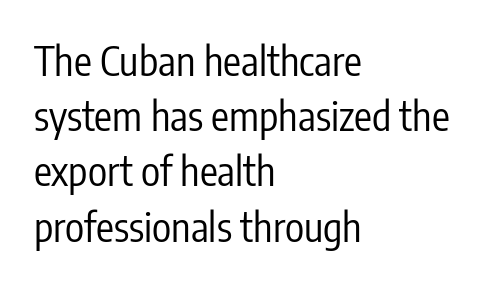
The image shows 40 px regular-weight, condensed sans-serif type, upright; set left-aligned, normal line spacing (1.38x), normal letter spacing, not underlined; low stroke contrast and a medium x-height.
